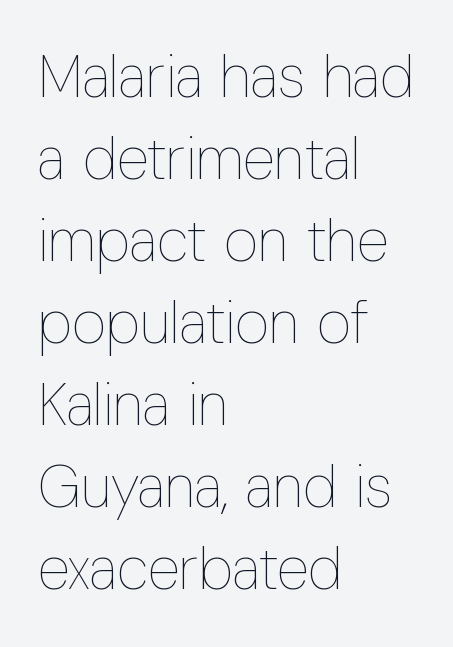
Q: Is the text bold? A: No.
Q: Is the text italic (slanted)? A: No, it is upright.
Q: Is the text underlined? A: No.
Q: How is the paragraph aligned? A: Left-aligned.
Q: Is the spacing between letters normal or unusually wide? A: Normal.
Q: Is the spacing between lines tight, normal or loose? A: Normal.
Q: Width (condensed, normal, or wide)? A: Condensed.
Q: Stroke contrast? A: Low.
Q: x-height? A: Medium.
Q: Monospaced? A: No.
